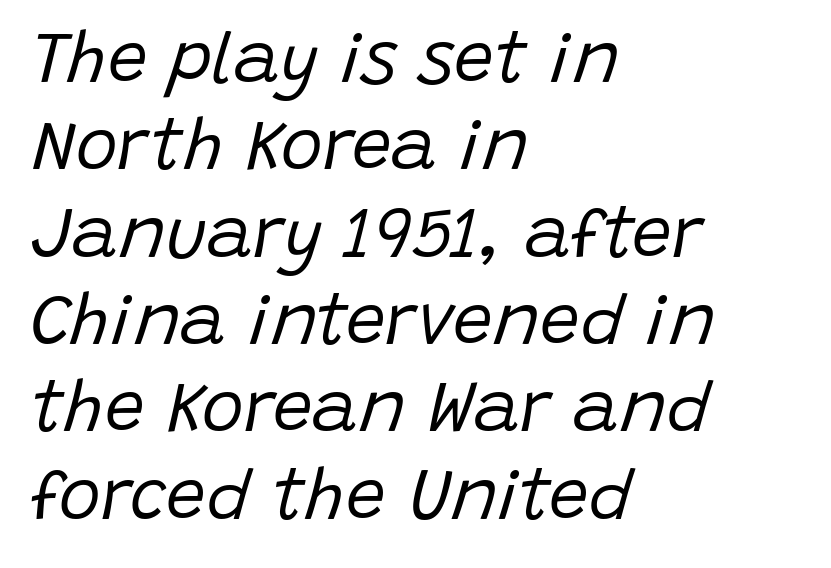
Unbolded letterforms with no extra heft. Just letters on the line, the space beneath them empty. In terms of posture, this sample is oblique. Look at the tracking — it's just the regular setting, nothing added. Where is the straight margin? On the left.
